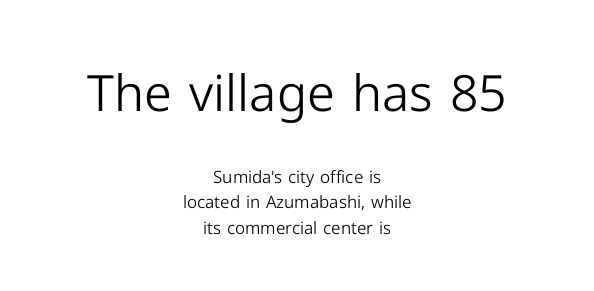
Q: Is the text bold? A: No.
Q: Is the text italic (slanted)? A: No, it is upright.
Q: Is the typeface a serif or a sans-serif typeface? A: Sans-serif.
Q: Is the text underlined? A: No.
Q: How is the paragraph aligned? A: Centered.
Q: Is the spacing between letters normal or unusually wide? A: Normal.
Q: Is the spacing between lines tight, normal or loose? A: Normal.
Q: Which block of text is set in a larger size, the first (top) or the second (bottom)? A: The first (top) one.
Q: Width (condensed, normal, or wide)? A: Normal.
Q: Stroke contrast? A: Low.
Q: x-height? A: Medium.
Q: Monospaced? A: No.
